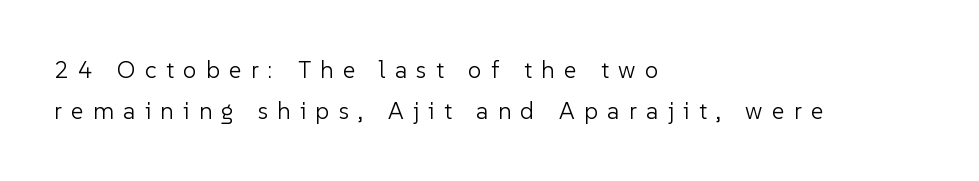
The type is letterspaced generously, with wide tracking. Upright lettering throughout. The rendering anchors every line to the left-hand side. The strip under each line holds only bare page. Stroke thickness stays within the range of a standard reading face or lighter.
